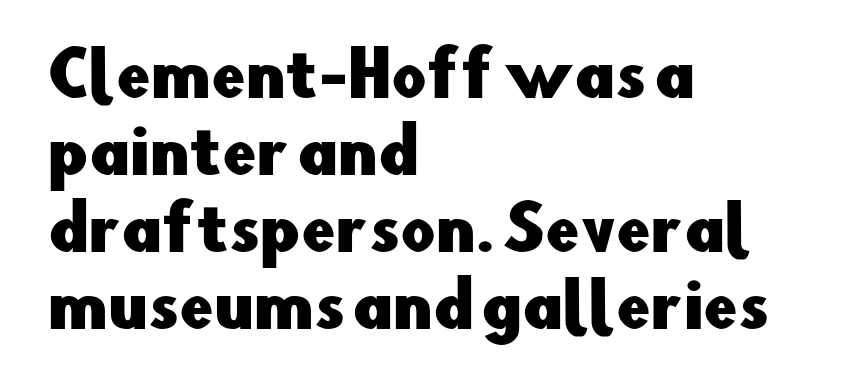
{"serif": "no", "italic": "no", "width": "normal", "stroke_contrast": "low", "x_height": "small", "monospaced": "no", "underline": "no", "align": "left", "line_spacing": "normal", "line_spacing_ratio": 1.26, "letter_spacing": "normal", "letter_spacing_em": 0.0, "glyph_px": 61}
